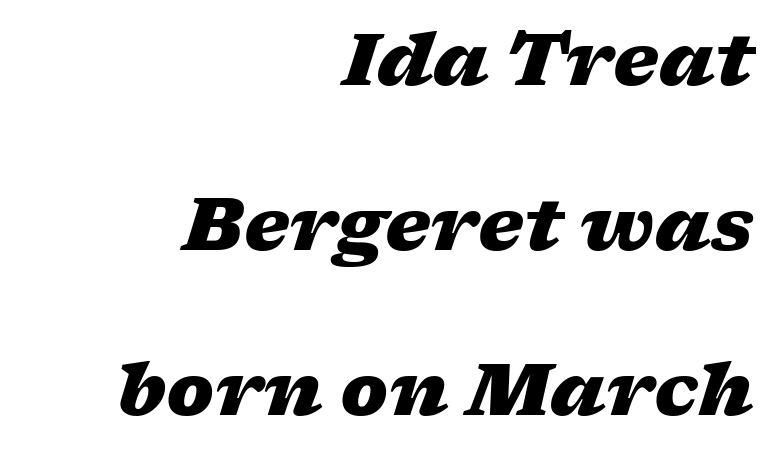
The image shows 72 px heavy, wide type, italic (leaning right); set right-aligned, loose line spacing (2.29x), normal letter spacing, not underlined; low stroke contrast and a medium x-height.
